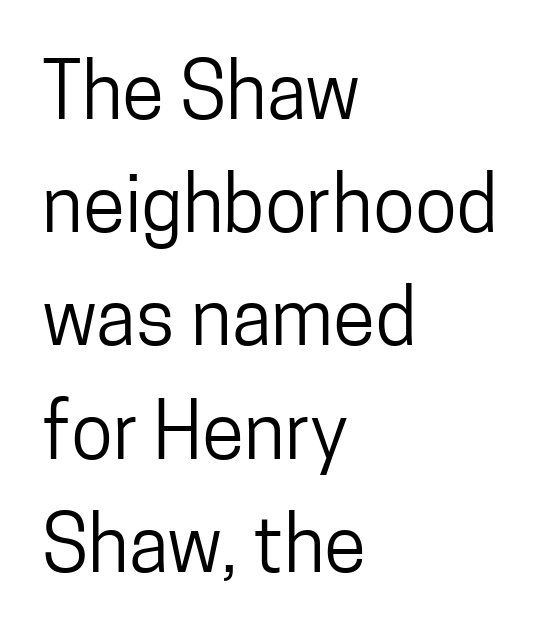
The image shows 77 px regular-weight, condensed sans-serif type, upright; set left-aligned, normal line spacing (1.47x), normal letter spacing, not underlined; low stroke contrast and a medium x-height.
